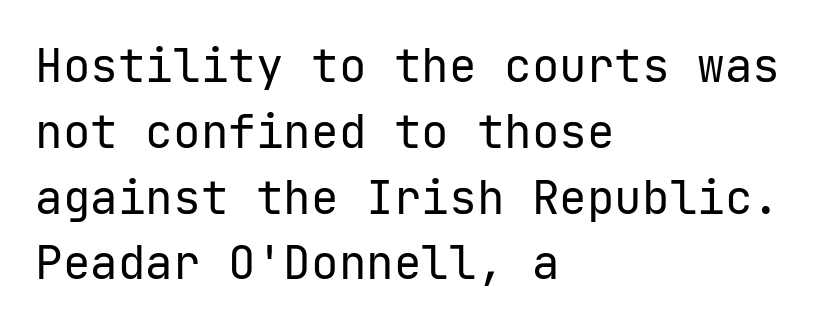
Q: Is the text bold? A: No.
Q: Is the text italic (slanted)? A: No, it is upright.
Q: Is the typeface a serif or a sans-serif typeface? A: Sans-serif.
Q: Is the text underlined? A: No.
Q: How is the paragraph aligned? A: Left-aligned.
Q: Is the spacing between letters normal or unusually wide? A: Normal.
Q: Is the spacing between lines tight, normal or loose? A: Normal.
Q: Width (condensed, normal, or wide)? A: Normal.
Q: Stroke contrast? A: Low.
Q: x-height? A: Medium.
